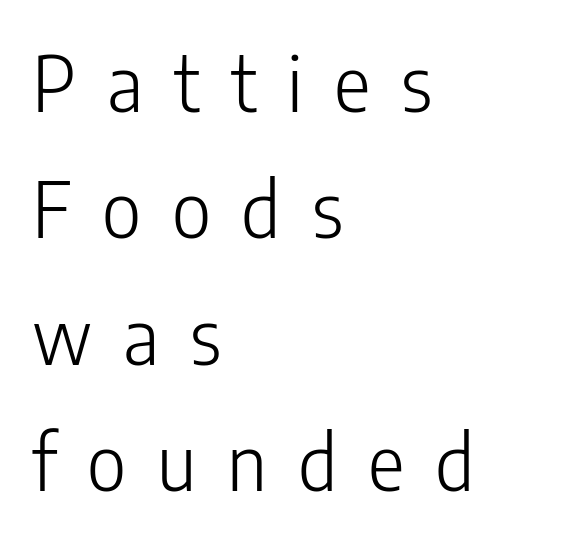
Q: Is the text bold? A: No.
Q: Is the text italic (slanted)? A: No, it is upright.
Q: Is the typeface a serif or a sans-serif typeface? A: Sans-serif.
Q: Is the text underlined? A: No.
Q: How is the paragraph aligned? A: Left-aligned.
Q: Is the spacing between letters normal or unusually wide? A: Unusually wide.
Q: Is the spacing between lines tight, normal or loose? A: Normal.
Q: Width (condensed, normal, or wide)? A: Condensed.
Q: Stroke contrast? A: Low.
Q: x-height? A: Medium.
Q: Monospaced? A: No.
